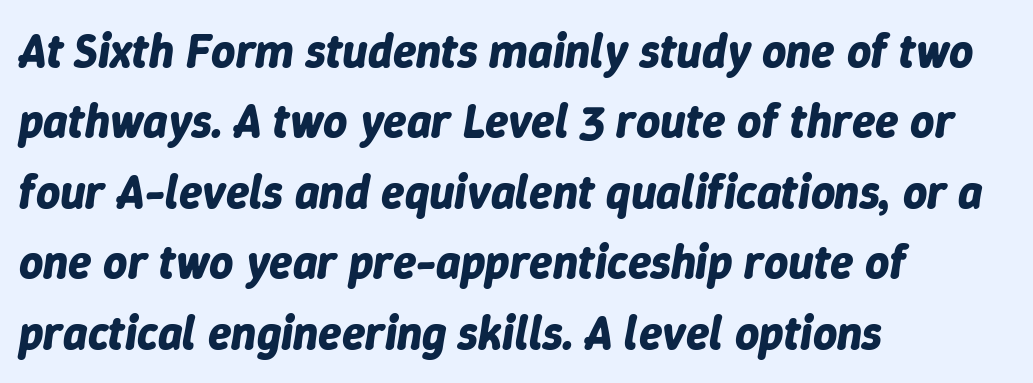
Q: Is the text bold? A: Yes.
Q: Is the text italic (slanted)? A: Yes, it leans right by about 9 degrees.
Q: Is the text underlined? A: No.
Q: How is the paragraph aligned? A: Left-aligned.
Q: Is the spacing between letters normal or unusually wide? A: Normal.
Q: Is the spacing between lines tight, normal or loose? A: Normal.
Q: Width (condensed, normal, or wide)? A: Normal.
Q: Stroke contrast? A: Low.
Q: x-height? A: Medium.
Q: Monospaced? A: No.
